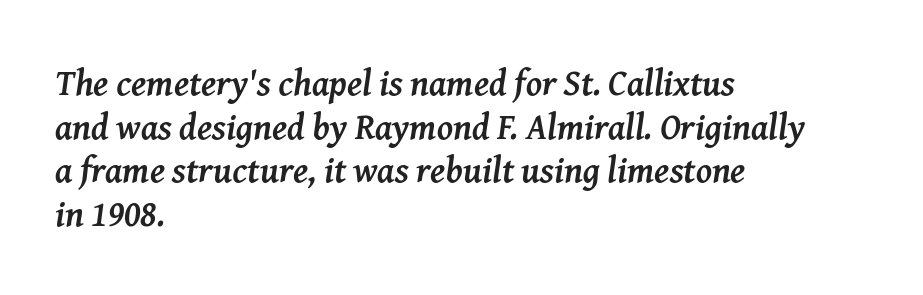
You could call the tracking neutral — neither tight nor loose. Regarding serifs, this sample has them. All the whitespace from short lines collects on the right. Is the type slanted? Yes — the strokes lean at a clear angle.
